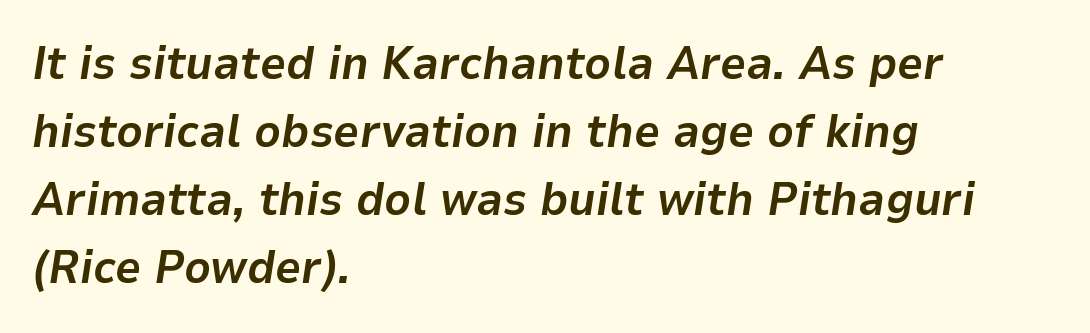
Glance below the letters and you will spot only blank space. Bold? Absolutely — the strokes are thick and heavy. Does the leading feel generous? No, just average. This sample has the flowing, uneven cadence of proportional lettering. Default kerning and tracking; the words read as compact shapes. Designer's note — italics engaged.
